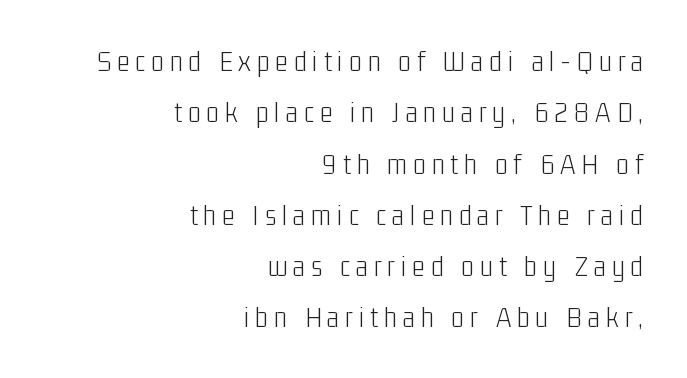
{"serif": "no", "italic": "no", "bold": "no", "weight": "light", "width": "condensed", "stroke_contrast": "low", "x_height": "medium", "monospaced": "no", "underline": "no", "align": "right", "line_spacing_ratio": 1.71, "letter_spacing": "wide", "letter_spacing_em": 0.2, "glyph_px": 30}
